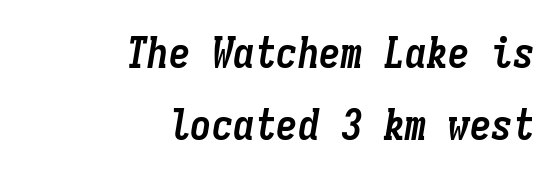
The image shows 43 px semibold, condensed type, italic (leaning right), monospaced; set right-aligned, normal line spacing (1.67x), normal letter spacing, not underlined; low stroke contrast and a medium x-height.
